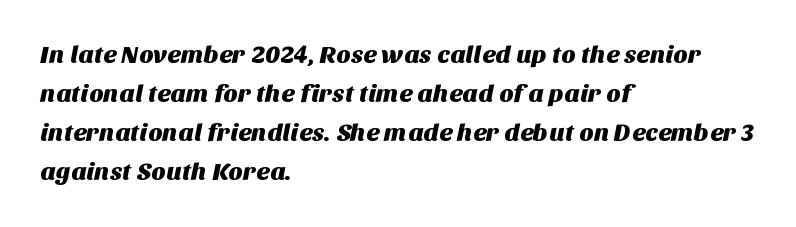
Nothing unusual about the tracking: characters are spaced as the font intends. The leading is moderate, giving the passage an even texture. Letters rest on an invisible, unmarked baseline. Leftover space on each line is placed entirely after the last word.
